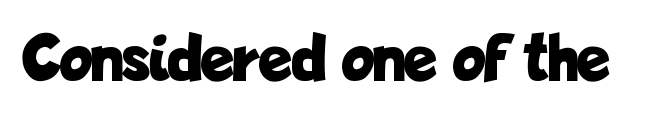
Q: Is the text bold? A: Yes.
Q: Is the text italic (slanted)? A: No, it is upright.
Q: Is the typeface a serif or a sans-serif typeface? A: Sans-serif.
Q: Is the text underlined? A: No.
Q: Is the spacing between letters normal or unusually wide? A: Normal.
Q: Width (condensed, normal, or wide)? A: Condensed.
Q: Stroke contrast? A: Low.
Q: x-height? A: Medium.
Q: Monospaced? A: No.
